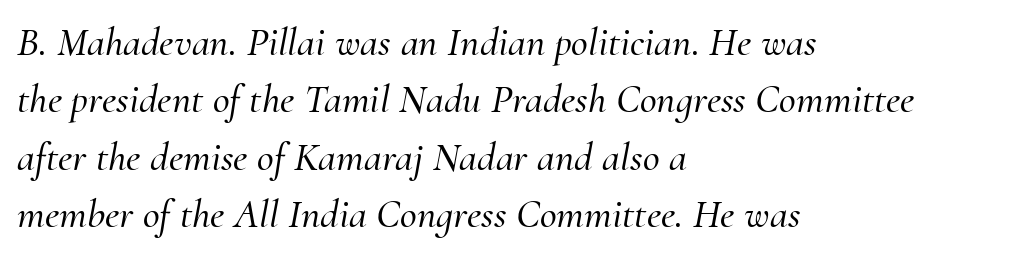
{"serif": "yes", "italic": "yes", "lean": "right", "slant_degrees": 10, "width": "normal", "stroke_contrast": "medium", "x_height": "small", "monospaced": "no", "underline": "no", "align": "left", "line_spacing": "normal", "line_spacing_ratio": 1.4, "letter_spacing": "normal", "letter_spacing_em": 0.0, "glyph_px": 41}
